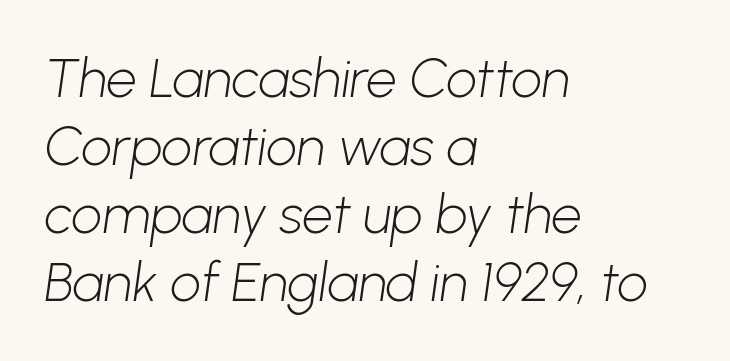
Q: Is the text bold? A: No.
Q: Is the typeface a serif or a sans-serif typeface? A: Sans-serif.
Q: Is the text underlined? A: No.
Q: How is the paragraph aligned? A: Left-aligned.
Q: Is the spacing between letters normal or unusually wide? A: Normal.
Q: Is the spacing between lines tight, normal or loose? A: Normal.
Q: Width (condensed, normal, or wide)? A: Normal.
Q: Stroke contrast? A: Low.
Q: x-height? A: Medium.
Q: Monospaced? A: No.
